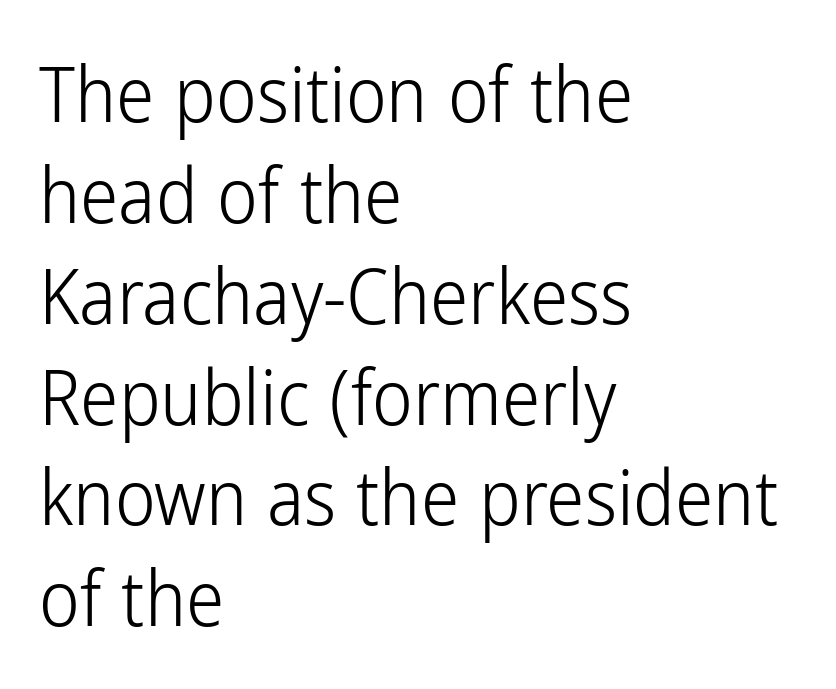
Here the designer chose a conventional face with non-uniform glyph widths. Clear beneath every line of the passage. The font sits on the lighter half of the weight spectrum, regular included. These lines are set flush left with a ragged right edge.
